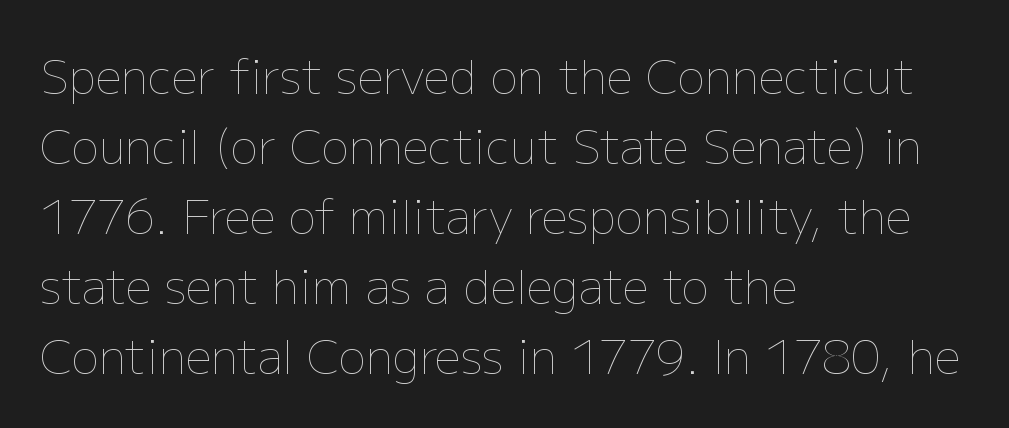
The image shows 46 px thin type, upright; set left-aligned, normal line spacing (1.52x), normal letter spacing, not underlined; low stroke contrast and a medium x-height.
